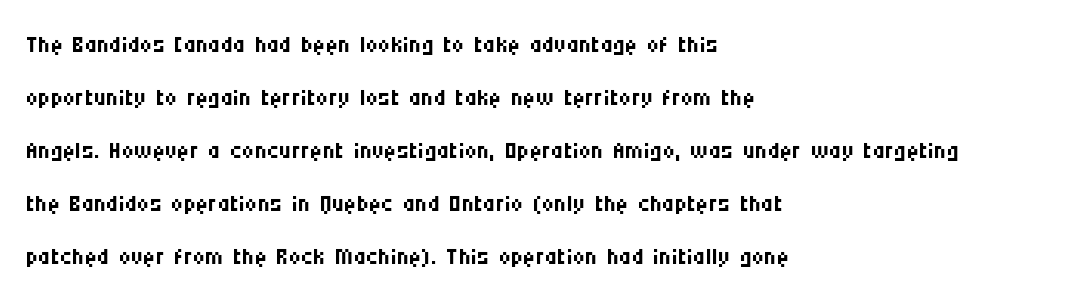
The image shows 34 px regular-weight, condensed sans-serif type, upright; set left-aligned, normal line spacing (1.56x), normal letter spacing, not underlined; medium stroke contrast and a large x-height.
